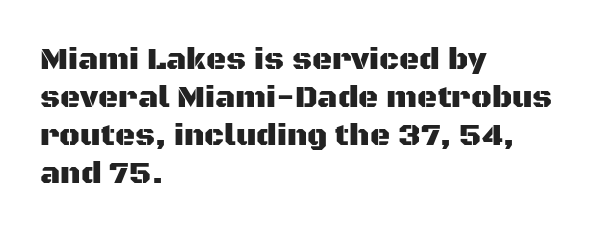
The image shows 31 px sans-serif type, upright; set left-aligned, line spacing 1.23x, normal letter spacing, not underlined; medium stroke contrast and a large x-height.
